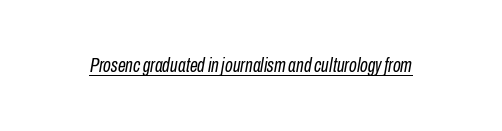
The image shows 20 px text type, italic (leaning right); set normal letter spacing, underlined.
